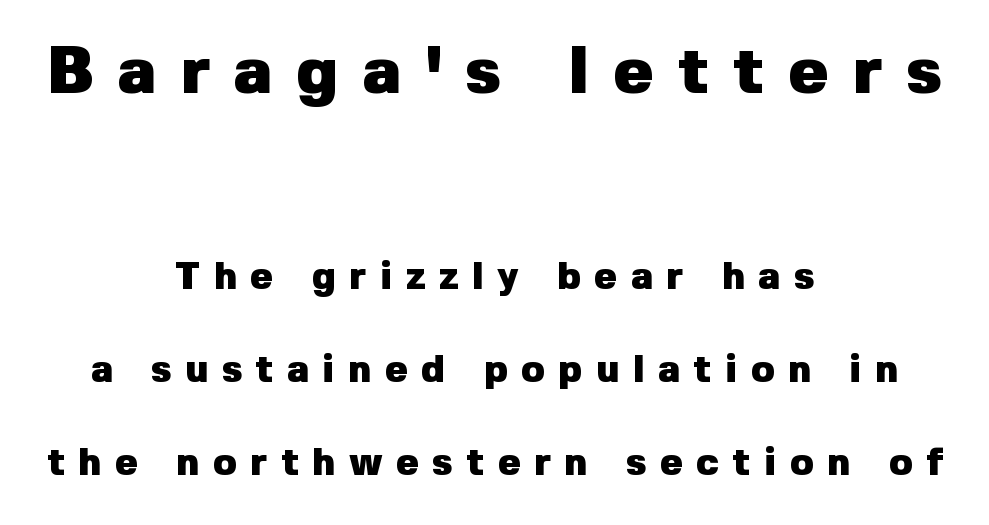
The characters display no serif detailing; their extremities are plain. Is there any slant? The stems are plumb. Line spacing here is loose. Short and long lines alike share a common midpoint. The space beneath each line is pristine and unruled. Display-style spreading of the glyphs; the letterfit is very open.
